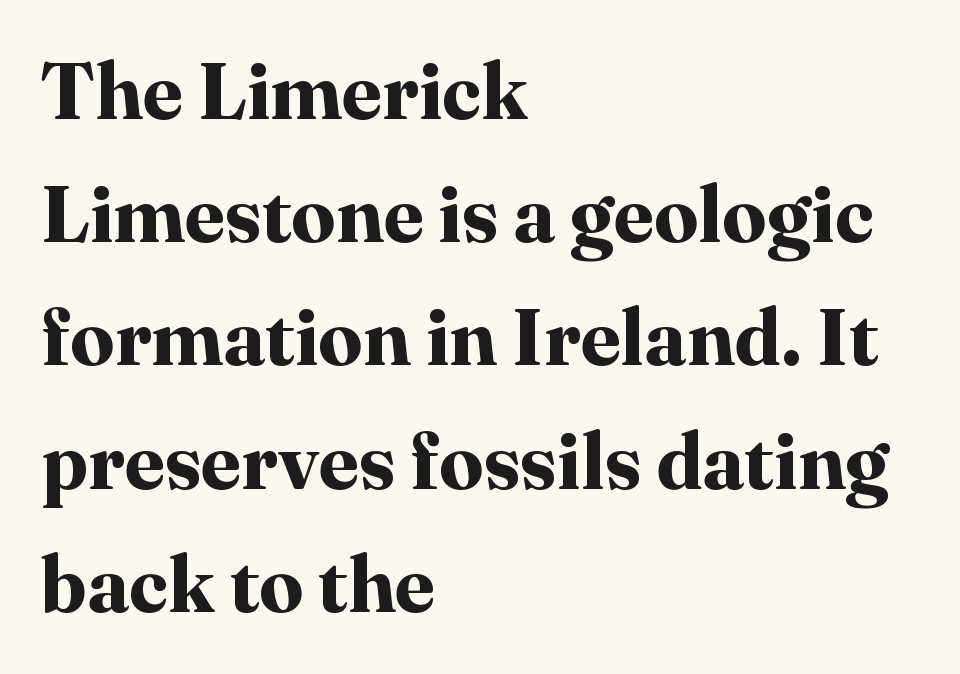
The image shows 79 px bold serif type, upright; set left-aligned, normal line spacing (1.56x), normal letter spacing, not underlined; high stroke contrast and a medium x-height.
